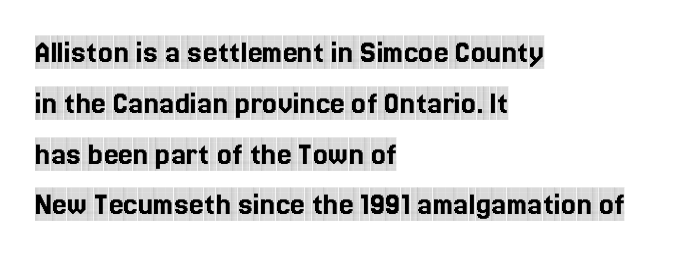
The image shows 33 px condensed serif type, upright; set left-aligned, normal line spacing (1.54x), normal letter spacing, not underlined; a large x-height.
